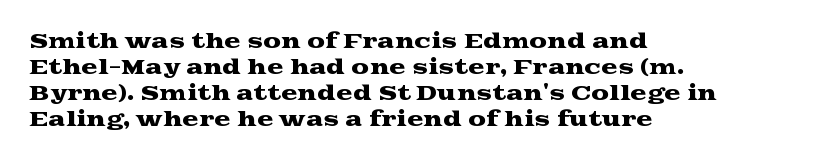
{"italic": "no", "underline": "no", "align": "left", "line_spacing": "normal", "line_spacing_ratio": 1.3, "letter_spacing": "normal", "letter_spacing_em": 0.0, "glyph_px": 20}
